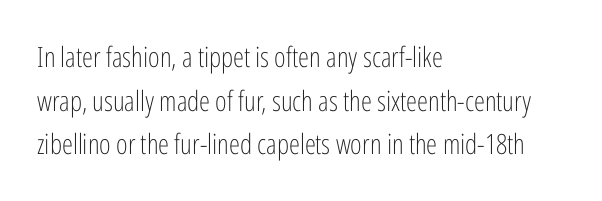
{"serif": "no", "italic": "no", "bold": "no", "weight": "light", "width": "condensed", "stroke_contrast": "low", "x_height": "medium", "monospaced": "no", "underline": "no", "align": "left", "line_spacing": "normal", "line_spacing_ratio": 1.56, "letter_spacing": "normal", "letter_spacing_em": 0.0, "glyph_px": 28}
